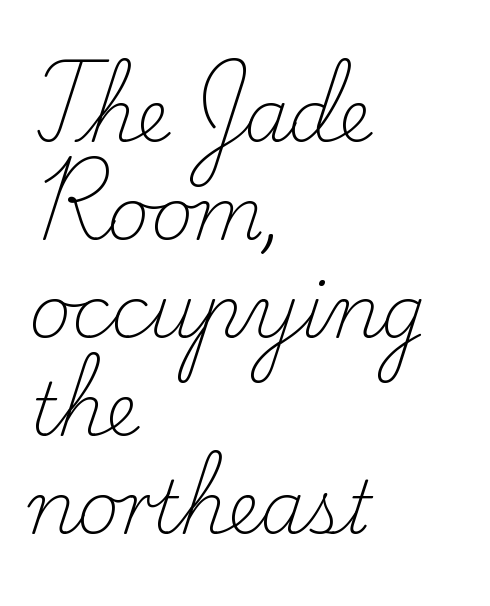
Q: Is the text bold? A: No.
Q: Is the text italic (slanted)? A: Yes.
Q: Is the typeface a serif or a sans-serif typeface? A: Serif.
Q: Is the text underlined? A: No.
Q: How is the paragraph aligned? A: Left-aligned.
Q: Is the spacing between letters normal or unusually wide? A: Normal.
Q: Is the spacing between lines tight, normal or loose? A: Normal.
Q: Width (condensed, normal, or wide)? A: Normal.
Q: Stroke contrast? A: Low.
Q: x-height? A: Small.
Q: Monospaced? A: No.
